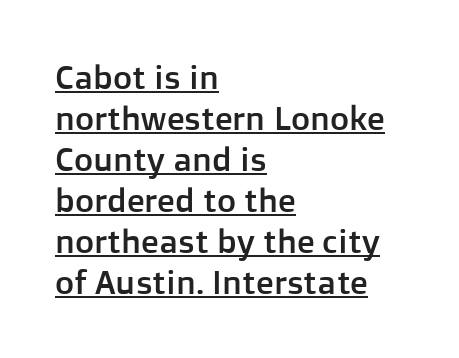
The rendering uses natural spacing where letterforms have individual widths. This is roman type, the default non-slanted kind. Emphasis is given by a line drawn under the lettering. Are there feet on the stems? There aren't — it's a sans. The line texture is even and compact thanks to regular tracking. Caption: multi-line text, flush left, ragged right.
